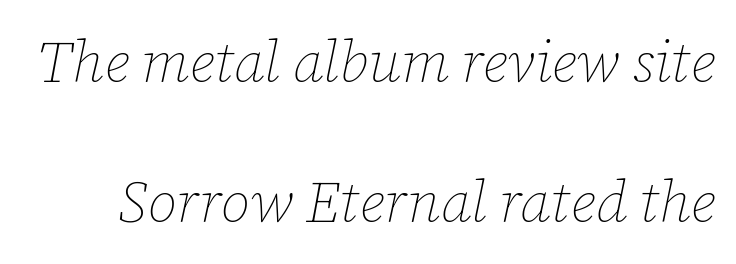
Q: Is the text bold? A: No.
Q: Is the text italic (slanted)? A: Yes, it leans right by about 12 degrees.
Q: Is the text underlined? A: No.
Q: Is the spacing between letters normal or unusually wide? A: Normal.
Q: Is the spacing between lines tight, normal or loose? A: Loose.
Q: Width (condensed, normal, or wide)? A: Normal.
Q: Stroke contrast? A: Low.
Q: x-height? A: Medium.
Q: Monospaced? A: No.
